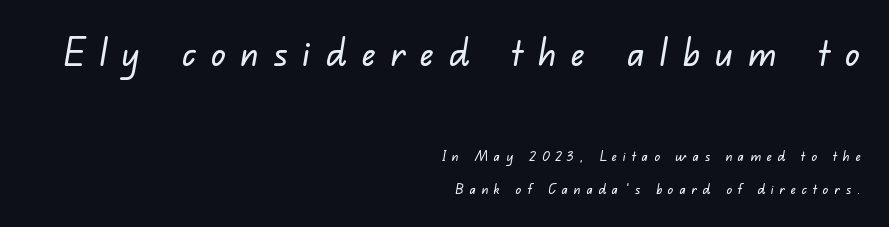
{"serif": "no", "width": "normal", "stroke_contrast": "low", "x_height": "small", "monospaced": "no", "underline": "no", "align": "right", "line_spacing": "loose", "line_spacing_ratio": 2.39, "letter_spacing": "wide", "letter_spacing_em": 0.41, "larger_block": "first", "size_ratio": 2.64, "glyph_px": 37}
